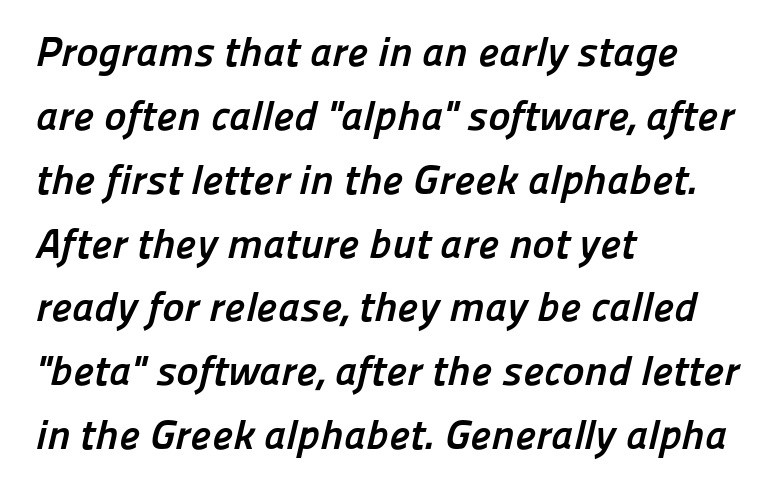
{"serif": "no", "bold": "yes", "weight": "semibold", "width": "normal", "stroke_contrast": "low", "x_height": "medium", "monospaced": "no", "underline": "no", "align": "left", "line_spacing": "normal", "line_spacing_ratio": 1.52, "letter_spacing": "normal", "letter_spacing_em": 0.0, "glyph_px": 42}
